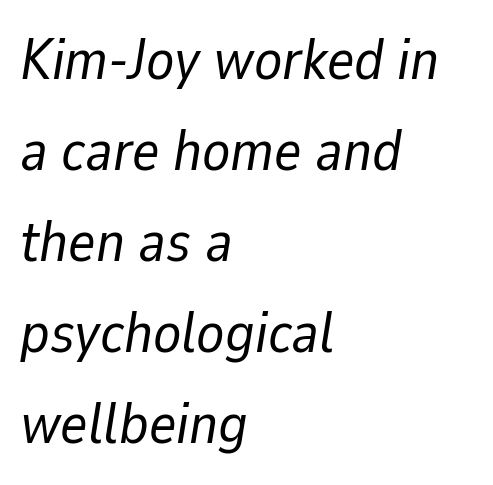
Q: Is the text bold? A: No.
Q: Is the text italic (slanted)? A: Yes, it leans right by about 9 degrees.
Q: Is the text underlined? A: No.
Q: How is the paragraph aligned? A: Left-aligned.
Q: Is the spacing between letters normal or unusually wide? A: Normal.
Q: Is the spacing between lines tight, normal or loose? A: Normal.
Q: Width (condensed, normal, or wide)? A: Normal.
Q: Stroke contrast? A: Low.
Q: x-height? A: Medium.
Q: Monospaced? A: No.
